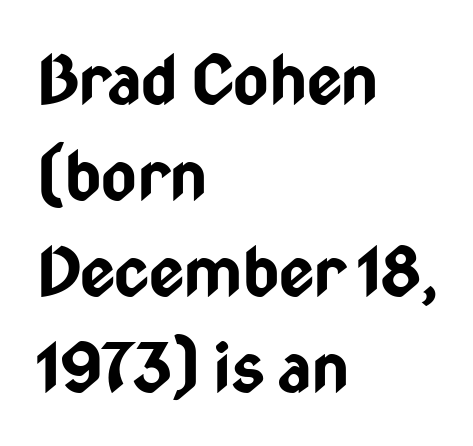
The image shows 68 px bold, condensed sans-serif type, upright; set left-aligned, normal line spacing (1.41x), normal letter spacing, not underlined; low stroke contrast and a medium x-height.
